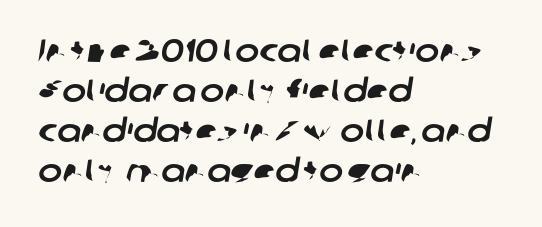
Q: Is the typeface a serif or a sans-serif typeface? A: Sans-serif.
Q: Is the text underlined? A: No.
Q: How is the paragraph aligned? A: Left-aligned.
Q: Is the spacing between letters normal or unusually wide? A: Normal.
Q: Is the spacing between lines tight, normal or loose? A: Normal.
Q: Width (condensed, normal, or wide)? A: Normal.
Q: Stroke contrast? A: Low.
Q: x-height? A: Medium.
Q: Monospaced? A: No.
